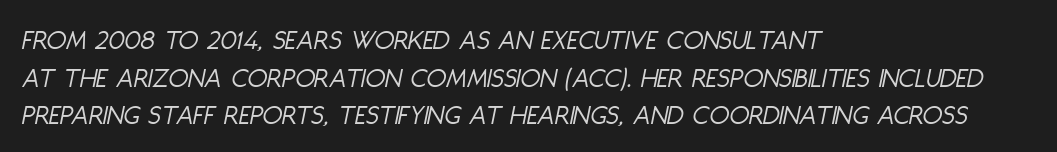
{"italic": "yes", "lean": "right", "slant_degrees": 11, "bold": "no", "weight": "light", "width": "condensed", "stroke_contrast": "low", "x_height": "large", "monospaced": "no", "underline": "no", "align": "left", "line_spacing": "normal", "line_spacing_ratio": 1.3, "letter_spacing": "normal", "letter_spacing_em": 0.0, "glyph_px": 29}
